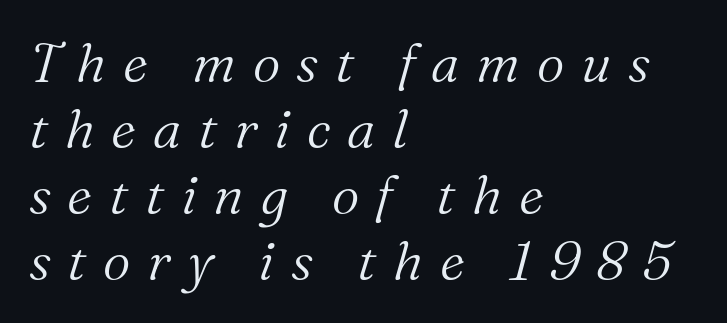
The image shows 54 px light serif type, italic (leaning right); set left-aligned, line spacing 1.22x, unusually wide letter spacing (+0.31 em), not underlined; medium stroke contrast and a medium x-height.
